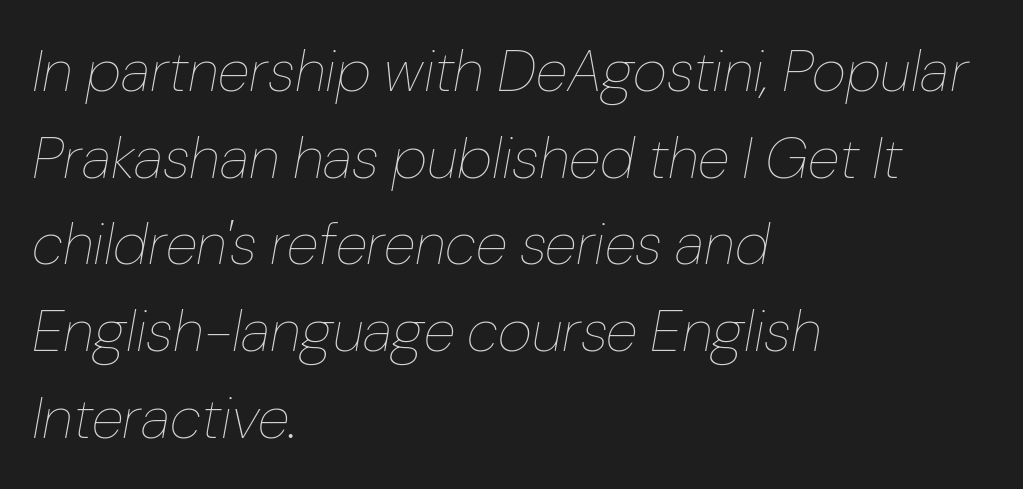
Q: Is the text bold? A: No.
Q: Is the text italic (slanted)? A: Yes, it leans right by about 10 degrees.
Q: Is the text underlined? A: No.
Q: How is the paragraph aligned? A: Left-aligned.
Q: Is the spacing between letters normal or unusually wide? A: Normal.
Q: Is the spacing between lines tight, normal or loose? A: Normal.
Q: Width (condensed, normal, or wide)? A: Normal.
Q: Stroke contrast? A: Low.
Q: x-height? A: Medium.
Q: Monospaced? A: No.
